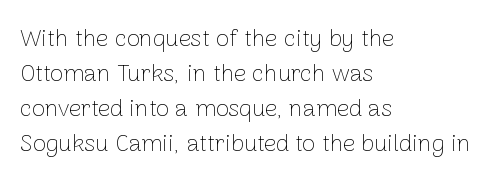
Q: Is the text bold? A: No.
Q: Is the text italic (slanted)? A: No, it is upright.
Q: Is the text underlined? A: No.
Q: How is the paragraph aligned? A: Left-aligned.
Q: Is the spacing between letters normal or unusually wide? A: Normal.
Q: Is the spacing between lines tight, normal or loose? A: Normal.
